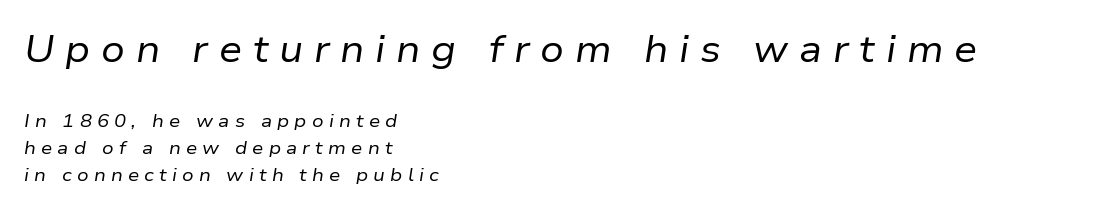
These lines are set flush left with a ragged right edge. A typesetter would mark this as italic. Glance below the letters and you will spot only blank space. Honestly, the row spacing looks completely unremarkable.
